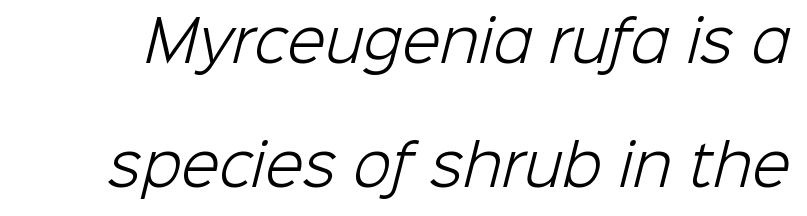
The image shows 56 px light sans-serif type; set loose line spacing (2.22x), normal letter spacing, not underlined; low stroke contrast and a medium x-height.
